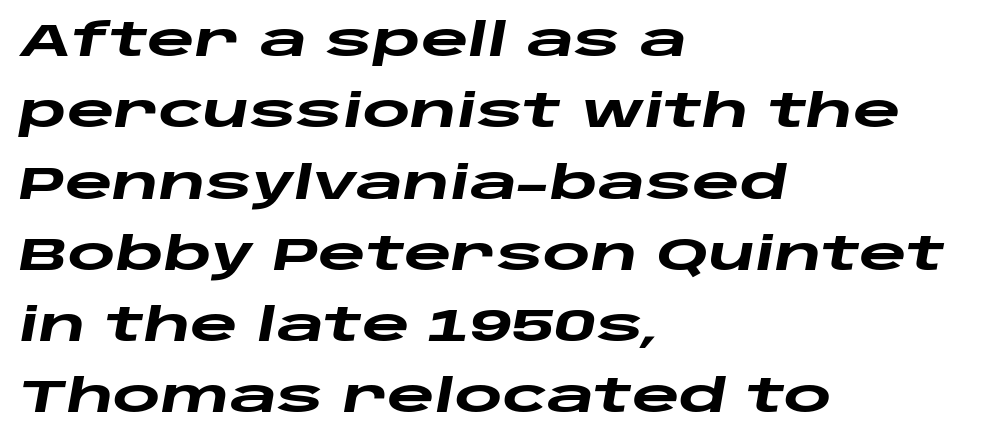
{"italic": "yes", "lean": "right", "slant_degrees": 10, "bold": "yes", "weight": "heavy", "width": "wide", "stroke_contrast": "low", "x_height": "large", "monospaced": "no", "underline": "no", "align": "left", "line_spacing": "normal", "line_spacing_ratio": 1.55, "letter_spacing": "normal", "letter_spacing_em": 0.0, "glyph_px": 46}
